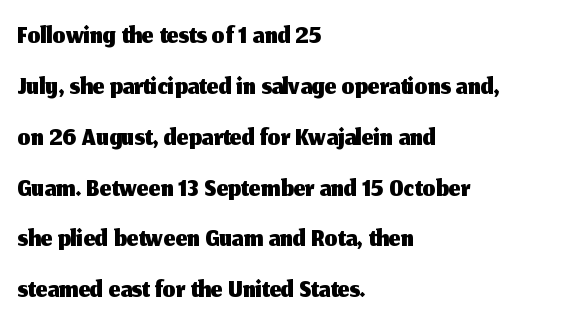
{"serif": "no", "italic": "no", "width": "normal", "stroke_contrast": "medium", "x_height": "medium", "monospaced": "no", "underline": "no", "align": "left", "line_spacing_ratio": 1.24, "letter_spacing": "normal", "letter_spacing_em": 0.0, "glyph_px": 41}
